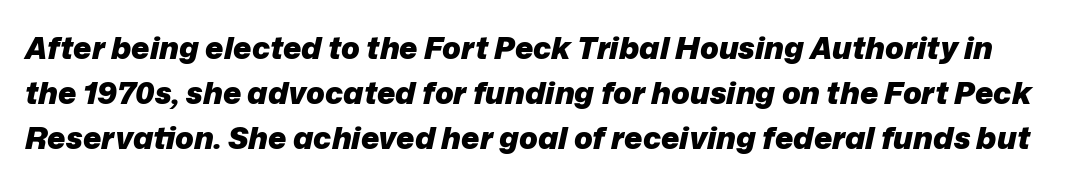
The string is rendered with underlining switched off. The face used here is rendered with its standard letterfit. These lines carry a lot of weight — the face is fully bold. Emphasis-style slanted type is in use. This sample keeps an unexceptional amount of space between lines. Looks like regular typesetting: each glyph gets only the width it needs.
